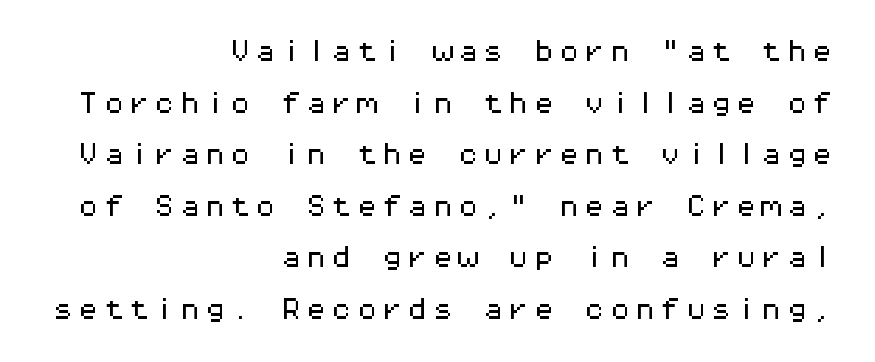
Q: Is the text italic (slanted)? A: No, it is upright.
Q: Is the text underlined? A: No.
Q: How is the paragraph aligned? A: Right-aligned.
Q: Is the spacing between lines tight, normal or loose? A: Loose.
